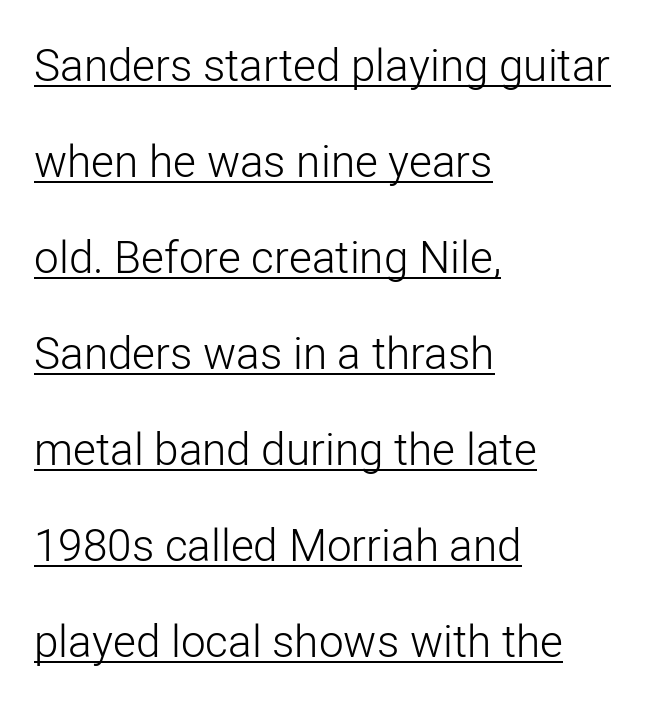
A typographer would call this underscored text. Spacing between characters is what you'd get straight out of the box. The paragraph has a hard left edge and a soft right edge. The typesetting does not lean heavy: it is not bold. This sample uses an upright cut, with every glyph sitting square on the baseline. Check where the strokes stop: nothing finishes them off — pure sans.
